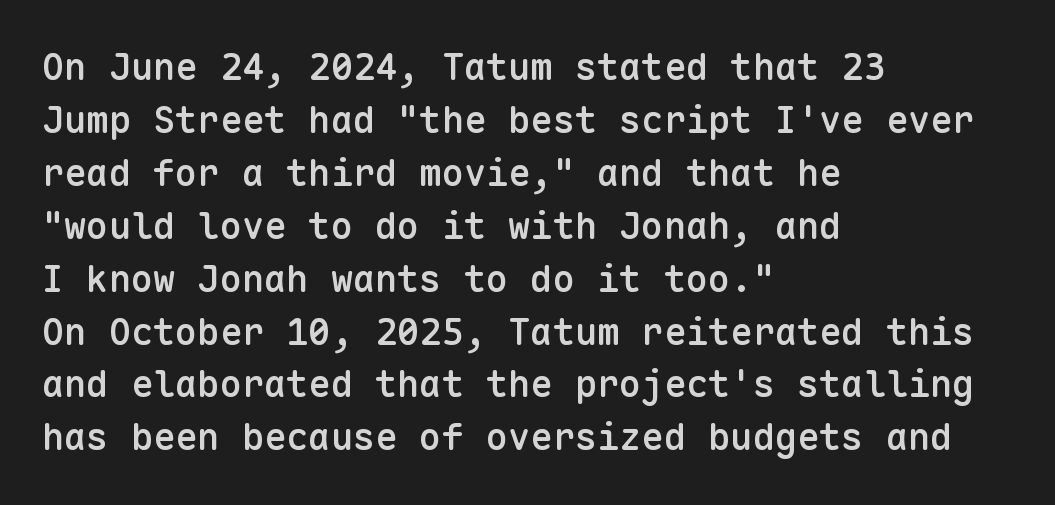
The image shows 37 px semibold sans-serif type, upright, monospaced; set left-aligned, normal line spacing (1.43x), normal letter spacing, not underlined; low stroke contrast and a medium x-height.
